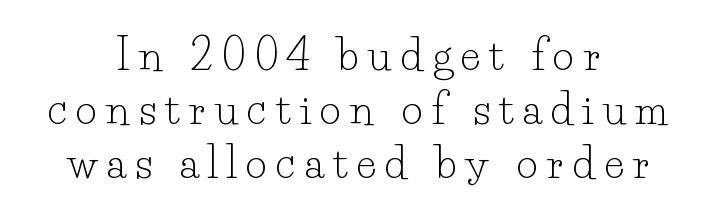
The image shows 41 px light serif type, upright; set centered, normal line spacing (1.32x), unusually wide letter spacing (+0.23 em), not underlined; low stroke contrast and a small x-height.
